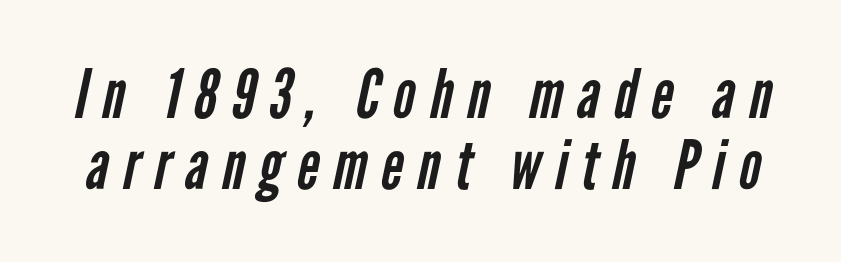
Q: Is the text bold? A: No.
Q: Is the typeface a serif or a sans-serif typeface? A: Sans-serif.
Q: Is the text underlined? A: No.
Q: Is the spacing between letters normal or unusually wide? A: Unusually wide.
Q: Is the spacing between lines tight, normal or loose? A: Tight.
Q: Width (condensed, normal, or wide)? A: Condensed.
Q: Stroke contrast? A: Low.
Q: x-height? A: Medium.
Q: Monospaced? A: No.
